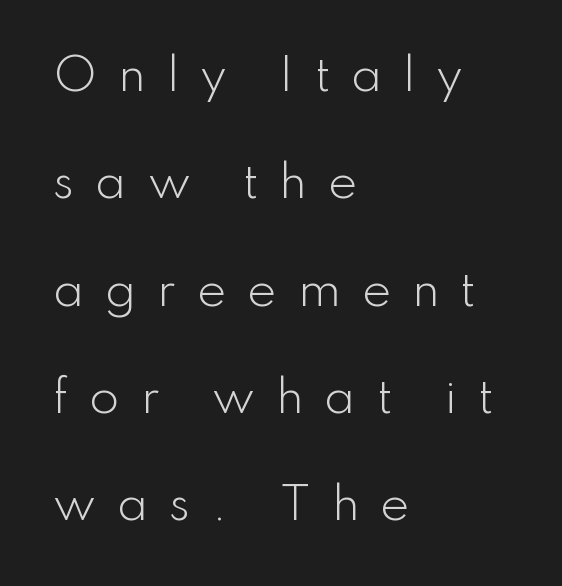
Think of a printed novel: that variable character pitch is what you see here. Nope, no serifs anywhere on these letters. Which margin do the lines hug? The left one — the right edge is uneven. The designer dialed line spacing up above the default. Nothing heavy about these letters — not bold at all. Someone cranked the tracking dial way up on this one.
